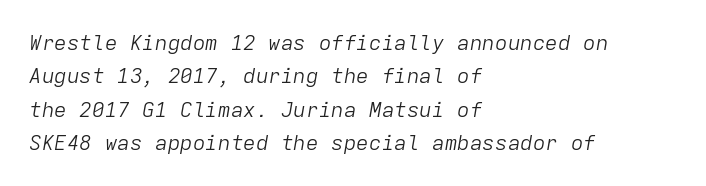
Anything drawn beneath the words? Only blank space. A typesetter would mark this as italic. In terms of letterspacing, this is plain default setting. These lines are set flush left with a ragged right edge.
